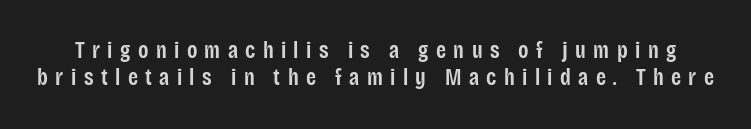
{"italic": "no", "bold": "semi", "underline": "no", "line_spacing_ratio": 1.19, "letter_spacing": "wide", "letter_spacing_em": 0.32, "glyph_px": 23}
